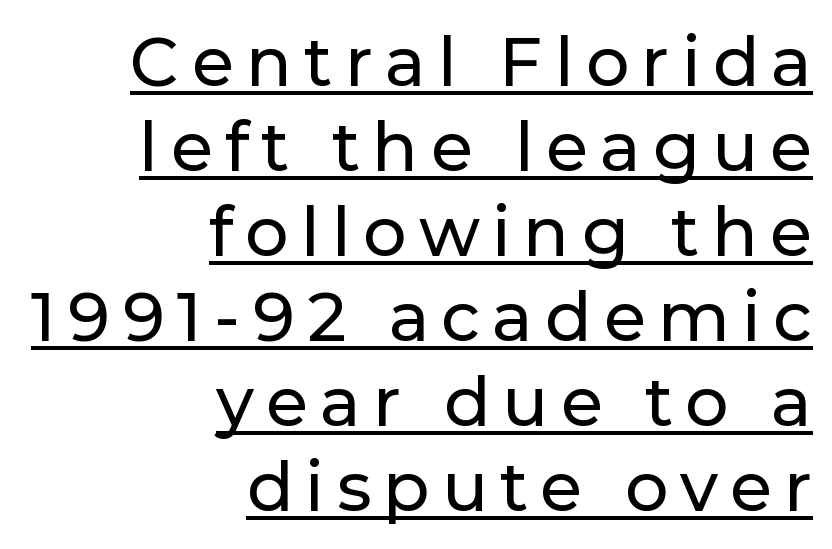
The text block is weighted toward the right margin, trailing off unevenly leftward. A rule runs beneath these lines of type. Notice how descenders clear the ascenders below comfortably — that's standard leading. Character widths vary here, with narrow letters taking less room than wide ones. The designer went with a sans here, leaving each stem footless.
